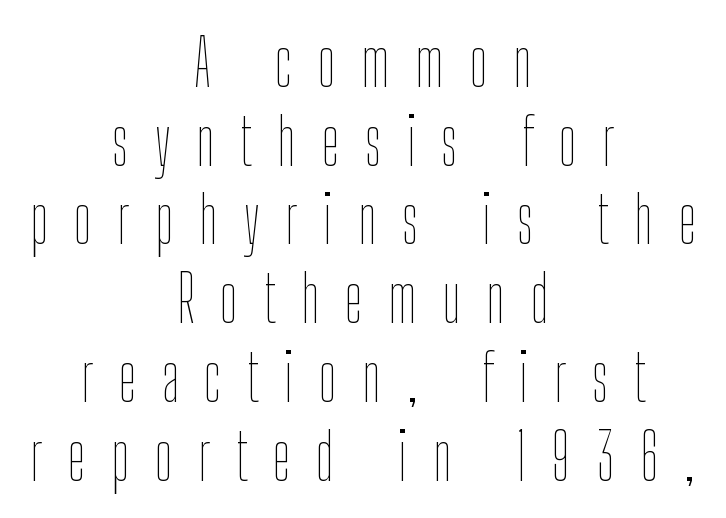
{"italic": "no", "bold": "no", "weight": "thin", "width": "condensed", "stroke_contrast": "low", "x_height": "medium", "monospaced": "no", "underline": "no", "align": "center", "line_spacing_ratio": 1.23, "letter_spacing": "wide", "letter_spacing_em": 0.4, "glyph_px": 64}
